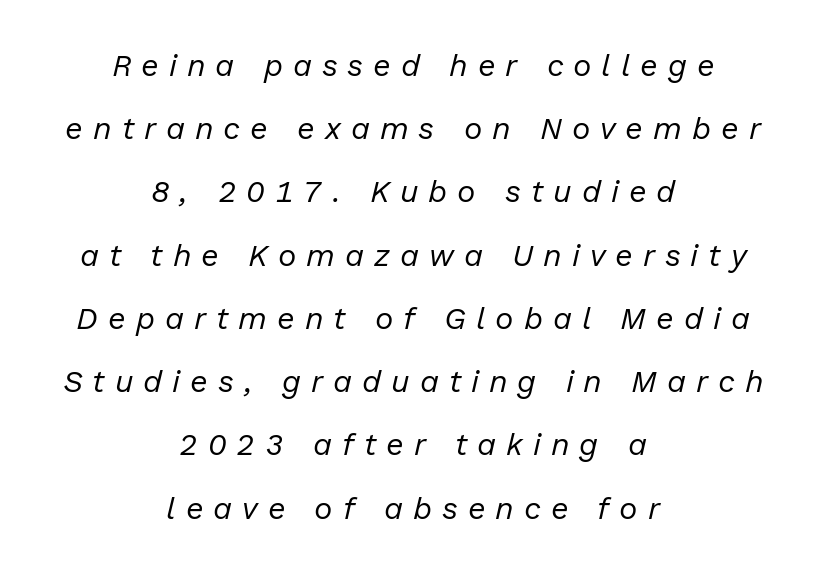
{"italic": "yes", "lean": "right", "slant_degrees": 13, "bold": "no", "weight": "regular", "width": "normal", "stroke_contrast": "low", "x_height": "medium", "monospaced": "no", "underline": "no", "align": "center", "line_spacing": "loose", "line_spacing_ratio": 2.04, "letter_spacing": "wide", "letter_spacing_em": 0.32, "glyph_px": 31}
